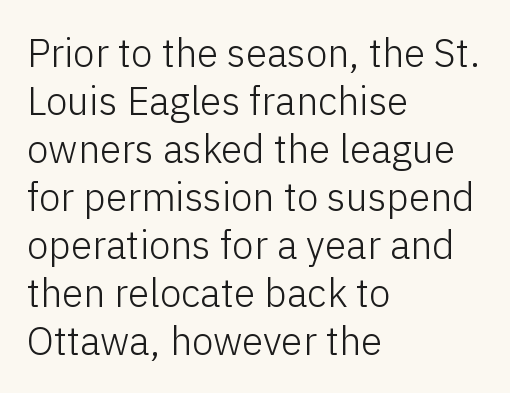
{"serif": "no", "italic": "no", "bold": "no", "weight": "light", "width": "normal", "stroke_contrast": "low", "x_height": "medium", "monospaced": "no", "underline": "no", "align": "left", "line_spacing_ratio": 1.23, "letter_spacing": "normal", "letter_spacing_em": 0.0, "glyph_px": 39}
